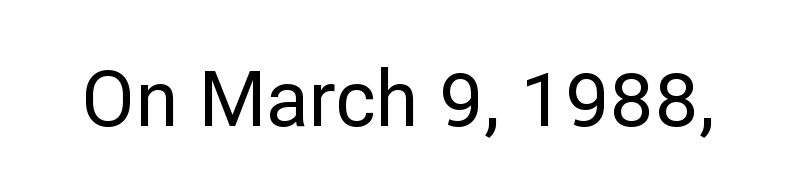
Between one letter and the next there's only the usual sliver of space. Is this a sans? Yes — the strokes have no serifs. This rendering features lettering with no underline. This is the regular roman posture of the typeface. Each letter keeps its own natural width here, so spacing adapts to shape.
